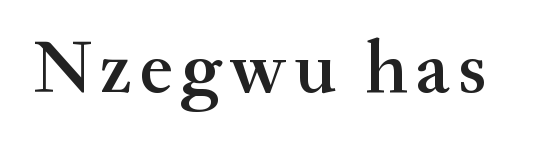
{"serif": "yes", "italic": "no", "bold": "semi", "weight": "semibold", "width": "normal", "stroke_contrast": "medium", "x_height": "small", "monospaced": "no", "underline": "no", "glyph_px": 76}
